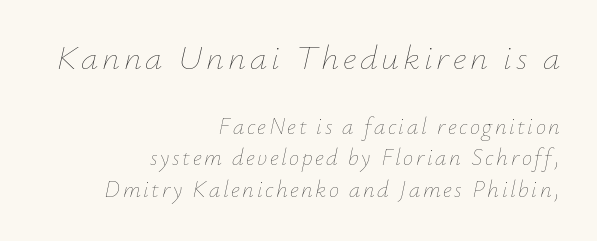
Stems here are at most as thick as an everyday book face. Note the varied advance widths — an 'i' is clearly narrower than an 'm'. Observe the lean: these are italic letterforms. Check the space under the baseline: it is left empty.
